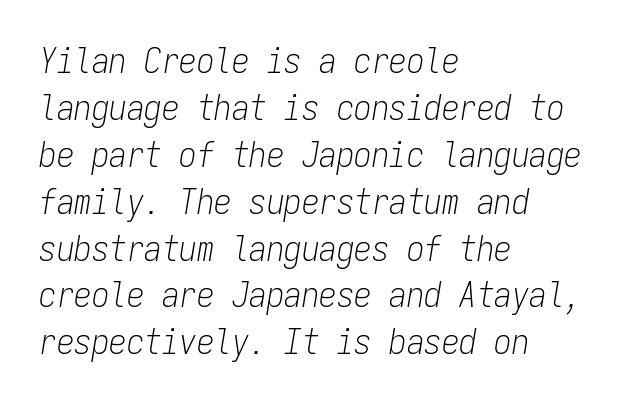
{"italic": "yes", "lean": "right", "slant_degrees": 9, "bold": "no", "weight": "light", "width": "condensed", "stroke_contrast": "low", "x_height": "medium", "monospaced": "yes", "underline": "no", "align": "left", "line_spacing": "normal", "line_spacing_ratio": 1.34, "letter_spacing": "normal", "letter_spacing_em": 0.0, "glyph_px": 35}
